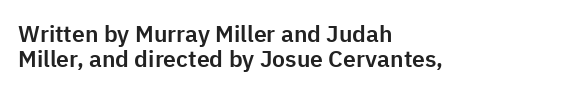
The image shows 23 px text type, upright; set left-aligned, tight line spacing (1.08x), normal letter spacing, not underlined.
